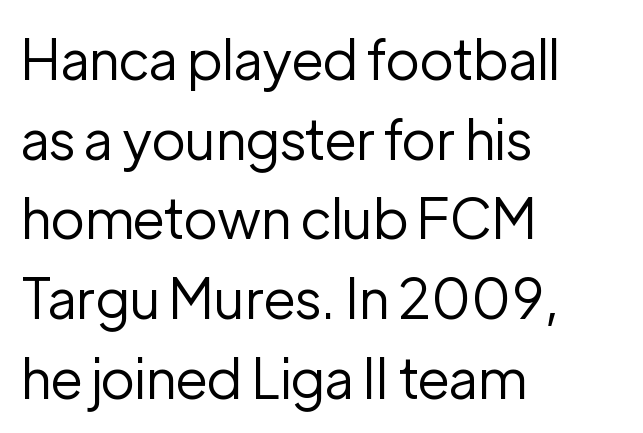
The passage shown has conventional tracking throughout. Check where the strokes stop: nothing finishes them off — pure sans. Weight: not bold — regular or lighter. Horizontally, the lines are justified to the leading edge only. This sample has the flowing, uneven cadence of proportional lettering. Italic? Not at all — the glyphs are vertical.
